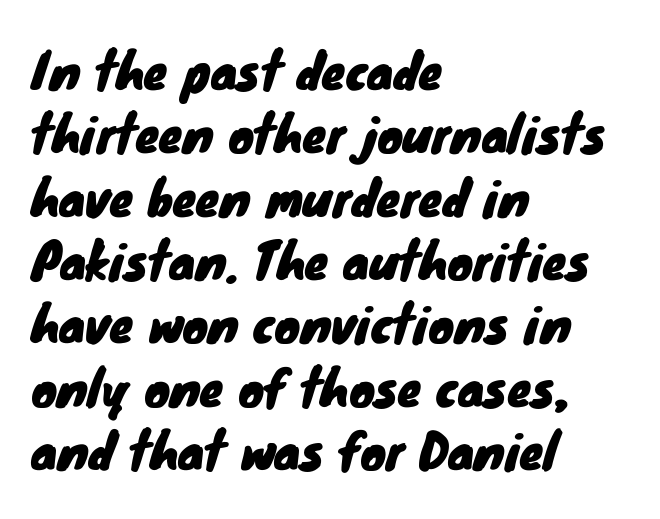
The image shows 48 px sans-serif type; set left-aligned, normal line spacing (1.32x), normal letter spacing, not underlined; low stroke contrast and a small x-height.
